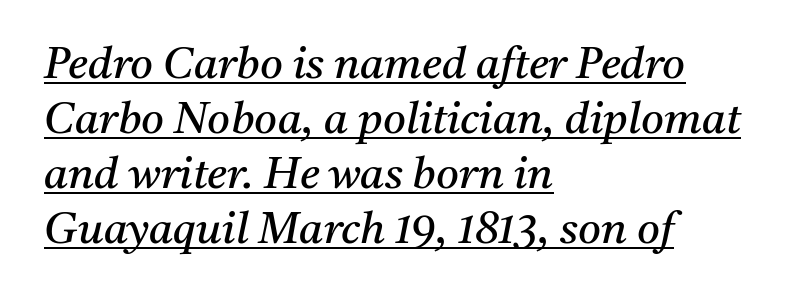
{"serif": "yes", "italic": "yes", "lean": "right", "slant_degrees": 11, "bold": "no", "weight": "regular", "width": "normal", "stroke_contrast": "medium", "x_height": "medium", "monospaced": "no", "underline": "yes", "align": "left", "line_spacing": "normal", "line_spacing_ratio": 1.25, "letter_spacing": "normal", "letter_spacing_em": 0.0, "glyph_px": 44}
